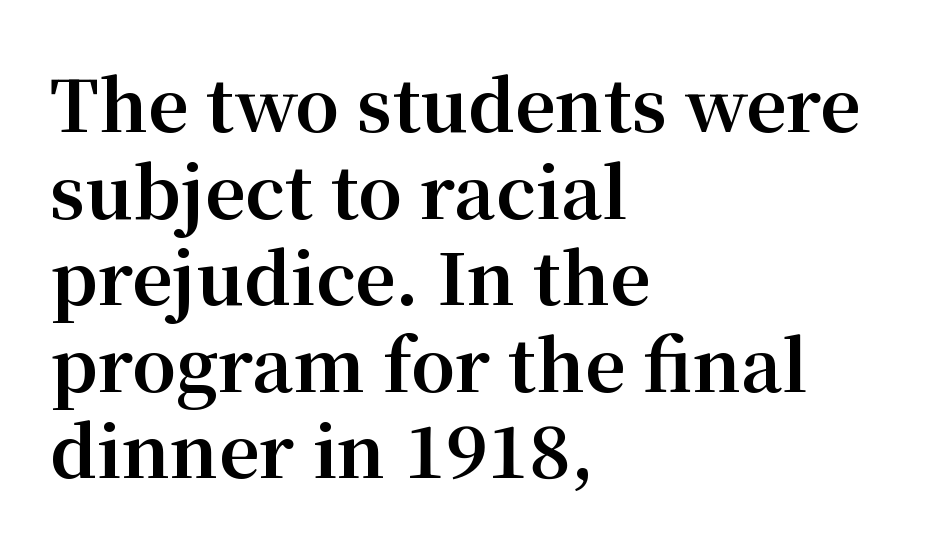
The gaps between neighbouring characters are ordinary and unremarkable. Note the varied advance widths — an 'i' is clearly narrower than an 'm'. Students, this is bold: see how much ink each stroke carries. To sum up the face: it has serifs. Glance below the letters and you will spot only blank space.
